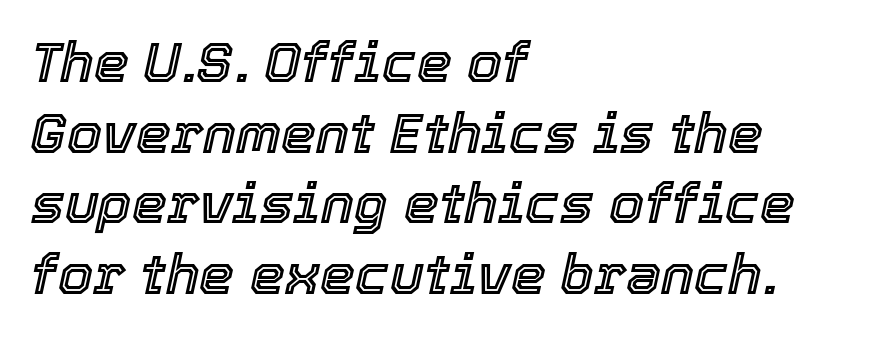
Q: Is the text italic (slanted)? A: Yes, it leans right by about 12 degrees.
Q: Is the text underlined? A: No.
Q: How is the paragraph aligned? A: Left-aligned.
Q: Is the spacing between letters normal or unusually wide? A: Normal.
Q: Is the spacing between lines tight, normal or loose? A: Normal.
Q: Width (condensed, normal, or wide)? A: Normal.
Q: x-height? A: Medium.
Q: Monospaced? A: No.
